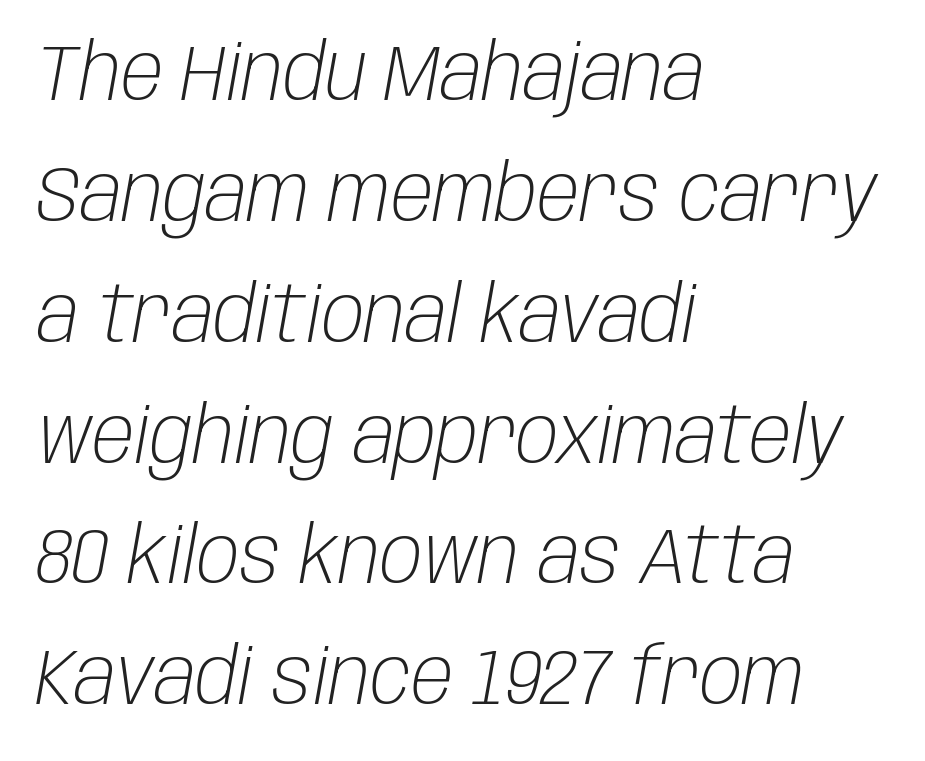
{"italic": "yes", "lean": "right", "slant_degrees": 10, "bold": "no", "weight": "light", "width": "condensed", "stroke_contrast": "low", "x_height": "large", "monospaced": "no", "underline": "no", "align": "left", "line_spacing": "normal", "line_spacing_ratio": 1.53, "letter_spacing": "normal", "letter_spacing_em": 0.0, "glyph_px": 79}
